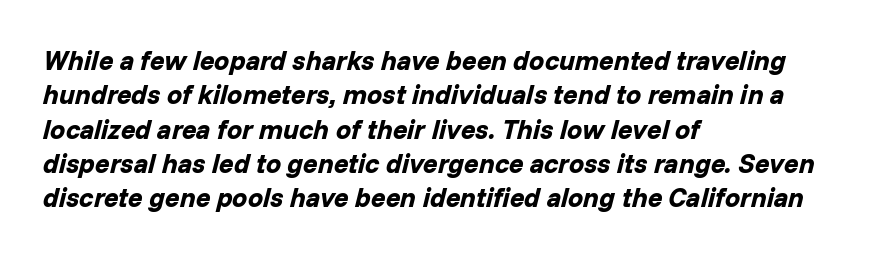
{"italic": "yes", "lean": "right", "slant_degrees": 14, "bold": "yes", "underline": "no", "align": "left", "line_spacing": "normal", "line_spacing_ratio": 1.27, "letter_spacing": "normal", "letter_spacing_em": 0.0, "glyph_px": 27}
